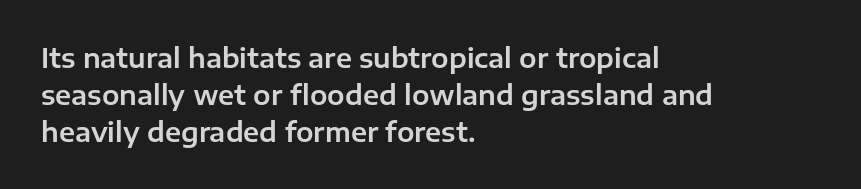
Inter-character spacing is left at the font's built-in metrics. Bare-footed words on every line. Every stem runs plumb, perpendicular to the baseline. Line spacing here is normal. Every row of glyphs begins at an identical x-position on the left.
